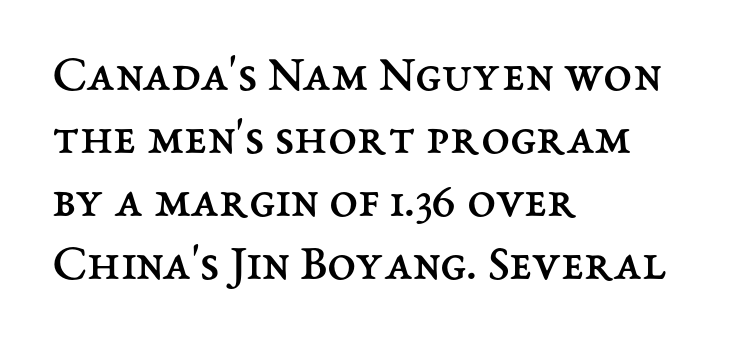
Q: Is the text bold? A: No.
Q: Is the text italic (slanted)? A: No, it is upright.
Q: Is the text underlined? A: No.
Q: How is the paragraph aligned? A: Left-aligned.
Q: Is the spacing between letters normal or unusually wide? A: Normal.
Q: Width (condensed, normal, or wide)? A: Normal.
Q: Stroke contrast? A: Medium.
Q: x-height? A: Medium.
Q: Monospaced? A: No.
